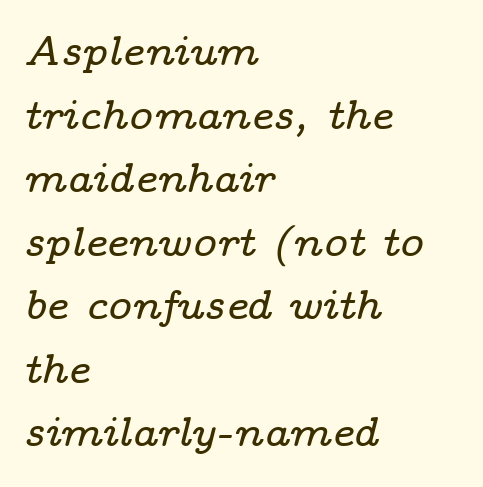
The text carries the slant typical of an italic or oblique font. Letters rest on an invisible, unmarked baseline. These lines sit exactly where default settings would place them. Here the designer chose a conventional face with non-uniform glyph widths.
